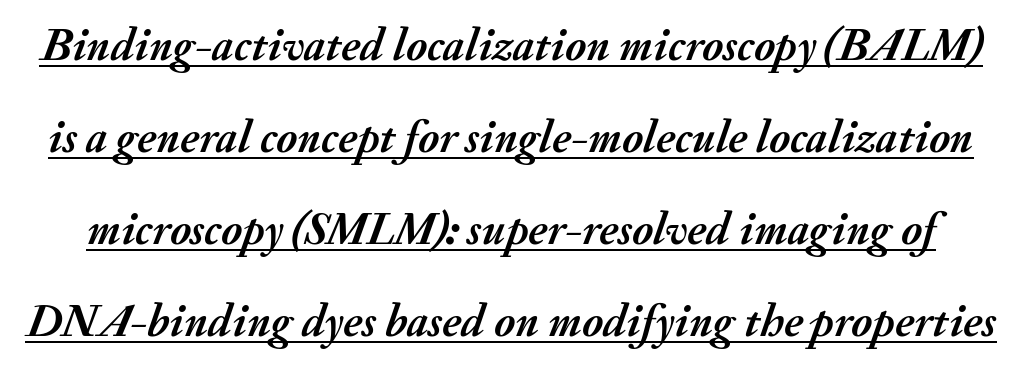
The image shows 46 px semibold type, italic (leaning right); set loose line spacing (2.0x), normal letter spacing, underlined; medium stroke contrast and a small x-height.
